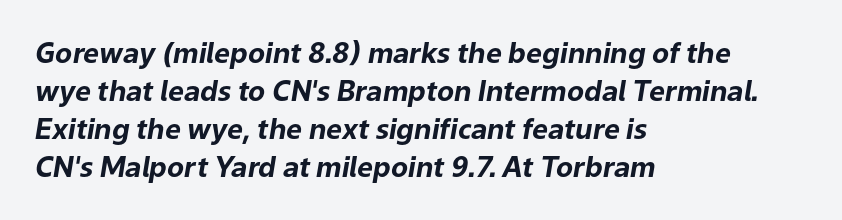
Q: Is the text bold? A: Yes.
Q: Is the text italic (slanted)? A: Yes, it leans right by about 9 degrees.
Q: Is the text underlined? A: No.
Q: How is the paragraph aligned? A: Left-aligned.
Q: Is the spacing between letters normal or unusually wide? A: Normal.
Q: Is the spacing between lines tight, normal or loose? A: Normal.
Q: Width (condensed, normal, or wide)? A: Normal.
Q: Stroke contrast? A: Low.
Q: x-height? A: Medium.
Q: Monospaced? A: No.
